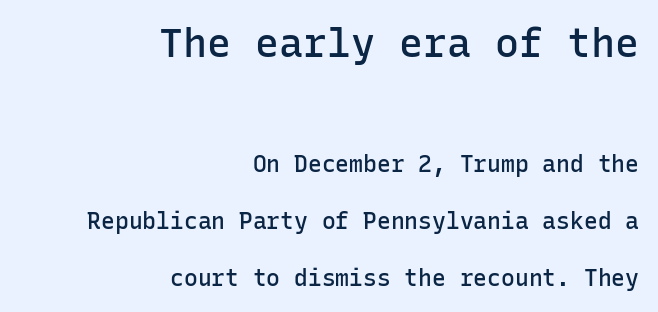
Q: Is the text bold? A: Semi-bold.
Q: Is the text italic (slanted)? A: No, it is upright.
Q: Is the typeface a serif or a sans-serif typeface? A: Sans-serif.
Q: Is the text underlined? A: No.
Q: How is the paragraph aligned? A: Right-aligned.
Q: Is the spacing between letters normal or unusually wide? A: Normal.
Q: Is the spacing between lines tight, normal or loose? A: Loose.
Q: Which block of text is set in a larger size, the first (top) or the second (bottom)? A: The first (top) one.
Q: Width (condensed, normal, or wide)? A: Normal.
Q: Stroke contrast? A: Low.
Q: x-height? A: Medium.
Q: Monospaced? A: Yes.
